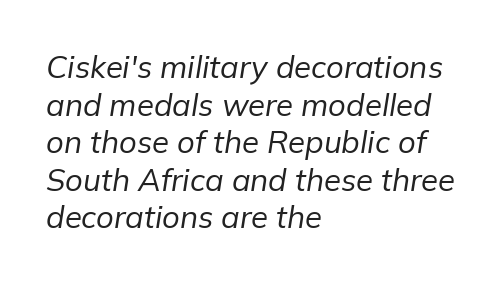
The image shows 31 px regular-weight type, italic (leaning right); set left-aligned, line spacing 1.21x, normal letter spacing, not underlined; low stroke contrast and a medium x-height.
